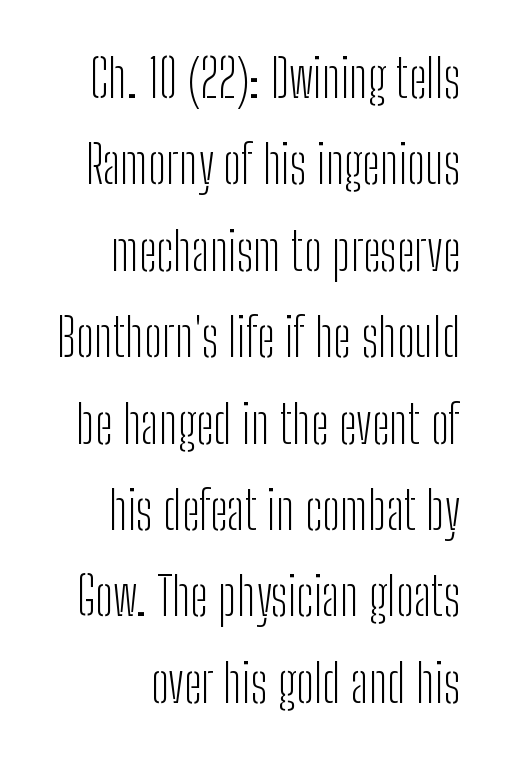
{"serif": "no", "italic": "no", "bold": "no", "weight": "light", "width": "condensed", "stroke_contrast": "low", "x_height": "medium", "monospaced": "no", "underline": "no", "align": "right", "line_spacing": "normal", "line_spacing_ratio": 1.63, "letter_spacing": "normal", "letter_spacing_em": 0.0, "glyph_px": 53}
